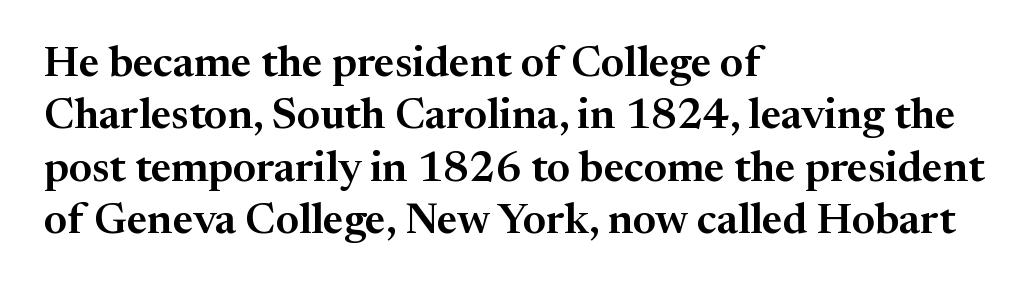
The typesetter chose a ragged-right arrangement here. Yep, those are serifs on the letters. Descender tails drop into unmarked territory. Proportional: the letters do not fall into vertical columns.
